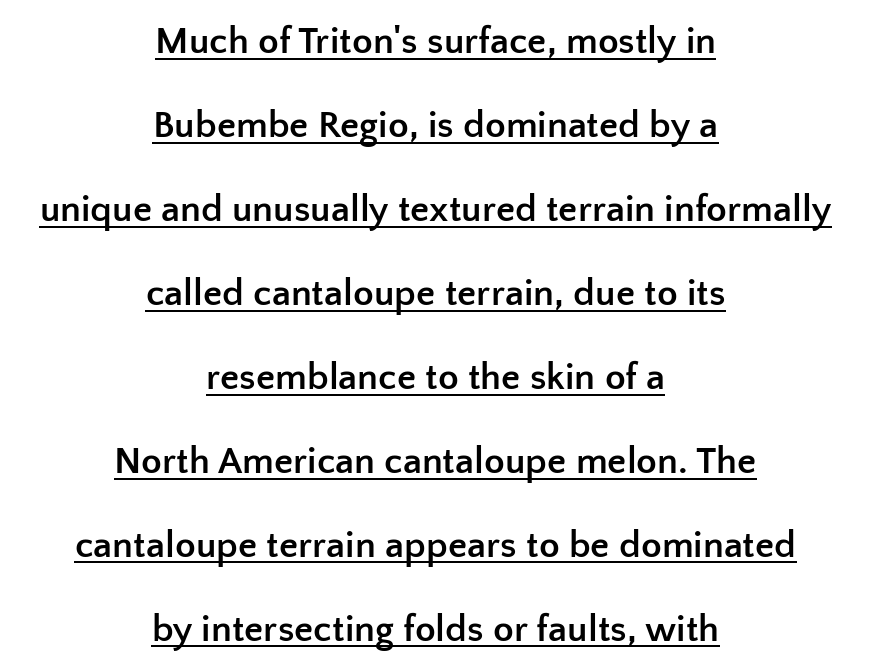
The image shows 38 px semibold sans-serif type, upright; set centered, loose line spacing (2.21x), normal letter spacing, underlined; low stroke contrast and a medium x-height.
